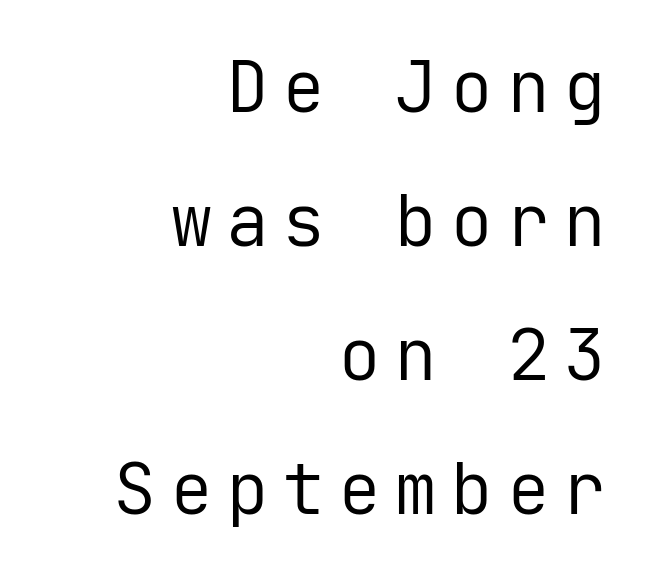
The image shows 72 px regular-weight sans-serif type, upright, monospaced; set right-aligned, line spacing 1.86x, not underlined; low stroke contrast and a medium x-height.
